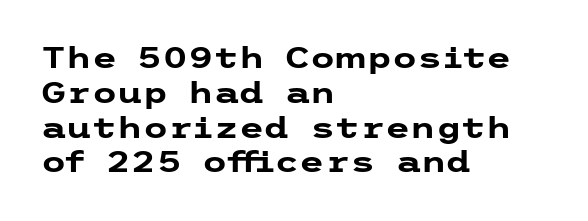
Q: Is the text bold? A: Yes.
Q: Is the text italic (slanted)? A: No, it is upright.
Q: Is the typeface a serif or a sans-serif typeface? A: Sans-serif.
Q: Is the text underlined? A: No.
Q: How is the paragraph aligned? A: Left-aligned.
Q: Is the spacing between letters normal or unusually wide? A: Normal.
Q: Width (condensed, normal, or wide)? A: Wide.
Q: Stroke contrast? A: Low.
Q: x-height? A: Medium.
